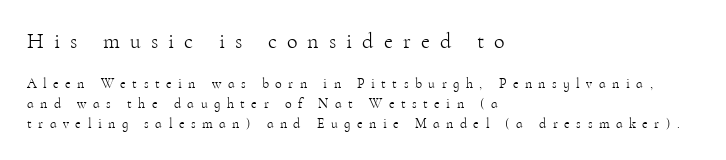
The image shows 22 px text type, upright; set left-aligned, normal line spacing (1.4x), unusually wide letter spacing (+0.46 em), not underlined; the first (top) block is 1.57x larger.
